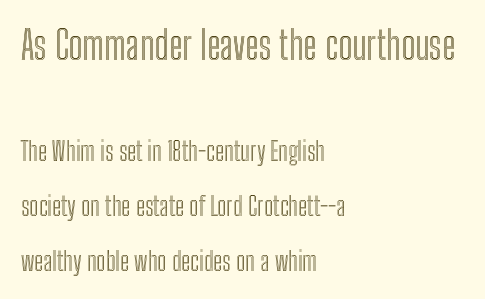
The image shows 39 px condensed type, upright; set left-aligned, loose line spacing (2.12x), normal letter spacing, not underlined; the first (top) block is 1.5x larger; a medium x-height.
